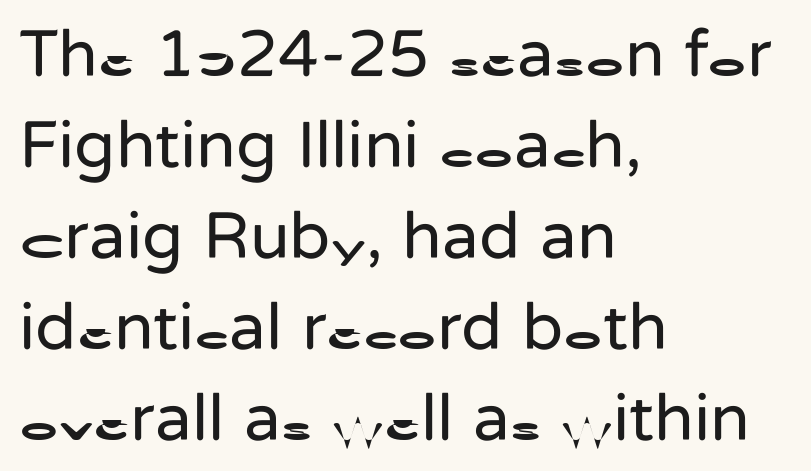
In terms of letterform style, serifs are entirely absent. Summary of vertical rhythm: regular, with standard interline spacing. The setting favours the left margin, as ordinary paragraphs usually do. Looks like regular typesetting: each glyph gets only the width it needs.
